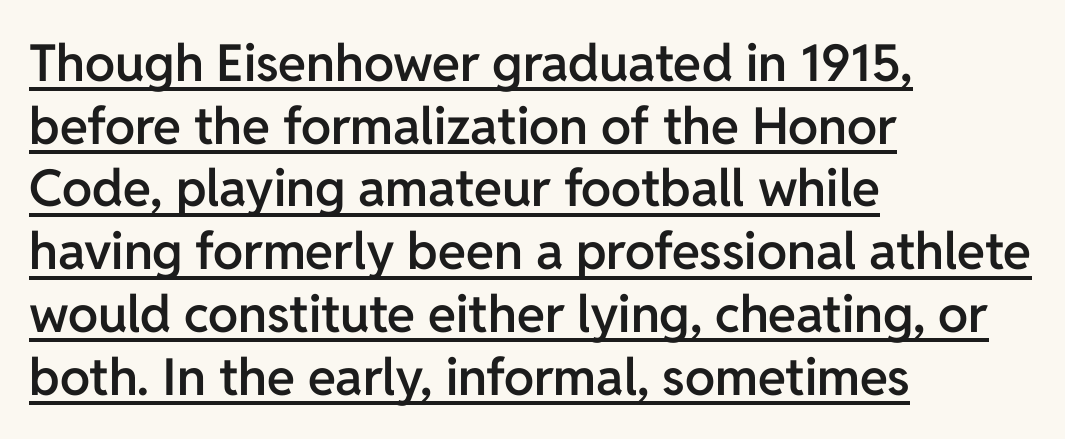
Q: Is the text bold? A: Semi-bold.
Q: Is the text italic (slanted)? A: No, it is upright.
Q: Is the typeface a serif or a sans-serif typeface? A: Sans-serif.
Q: Is the text underlined? A: Yes.
Q: How is the paragraph aligned? A: Left-aligned.
Q: Is the spacing between letters normal or unusually wide? A: Normal.
Q: Width (condensed, normal, or wide)? A: Normal.
Q: Stroke contrast? A: Low.
Q: x-height? A: Medium.
Q: Monospaced? A: No.
